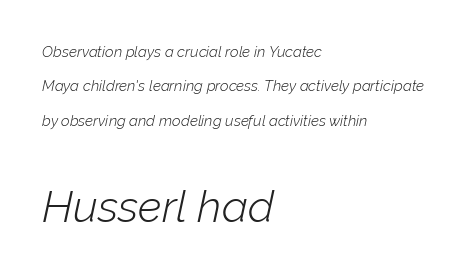
Q: Is the text bold? A: No.
Q: Is the text italic (slanted)? A: Yes, it leans right by about 12 degrees.
Q: Is the text underlined? A: No.
Q: How is the paragraph aligned? A: Left-aligned.
Q: Is the spacing between letters normal or unusually wide? A: Normal.
Q: Is the spacing between lines tight, normal or loose? A: Loose.
Q: Which block of text is set in a larger size, the first (top) or the second (bottom)? A: The second (bottom) one.
Q: Width (condensed, normal, or wide)? A: Normal.
Q: Stroke contrast? A: Low.
Q: x-height? A: Medium.
Q: Monospaced? A: No.
